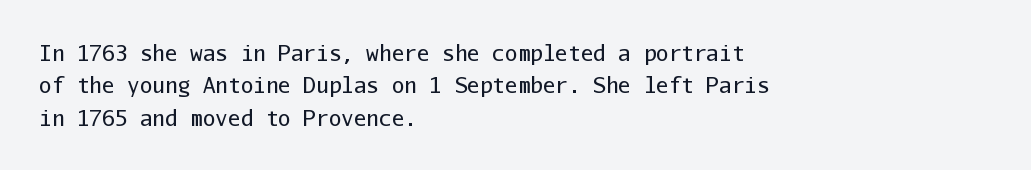
Words float on clear page, feet unadorned. Letters have the restrained weight of plain body copy at most. Horizontal alignment here is leftward, the default for most running prose. Whoever set this chose a conventional vertical rhythm. This sample uses an upright cut, with every glyph sitting square on the baseline.
